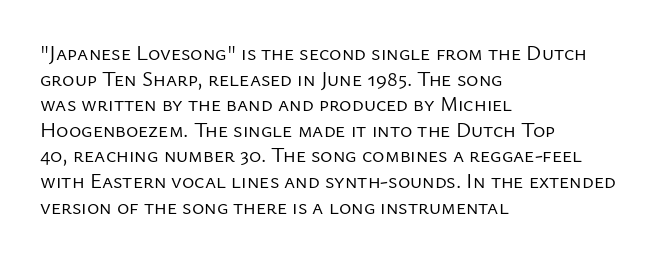
Does extra space separate the letters? No, they use regular spacing. The passage is arranged the way most books set body copy — flush left. The area under the type is left untouched. The face looks like a standard text weight, possibly lighter. Notice how the stems are strictly vertical — no italics here.
